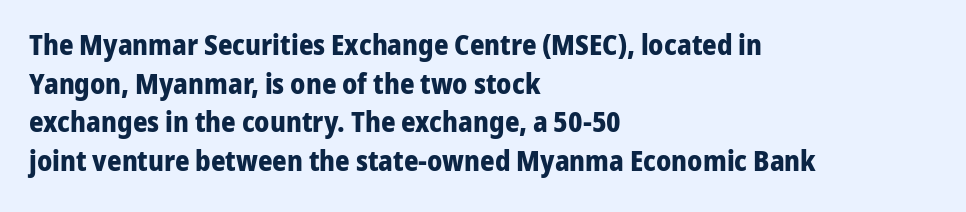
Q: Is the text bold? A: Yes.
Q: Is the text italic (slanted)? A: No, it is upright.
Q: Is the typeface a serif or a sans-serif typeface? A: Sans-serif.
Q: Is the text underlined? A: No.
Q: How is the paragraph aligned? A: Left-aligned.
Q: Is the spacing between letters normal or unusually wide? A: Normal.
Q: Is the spacing between lines tight, normal or loose? A: Normal.
Q: Width (condensed, normal, or wide)? A: Normal.
Q: Stroke contrast? A: Low.
Q: x-height? A: Medium.
Q: Monospaced? A: No.
